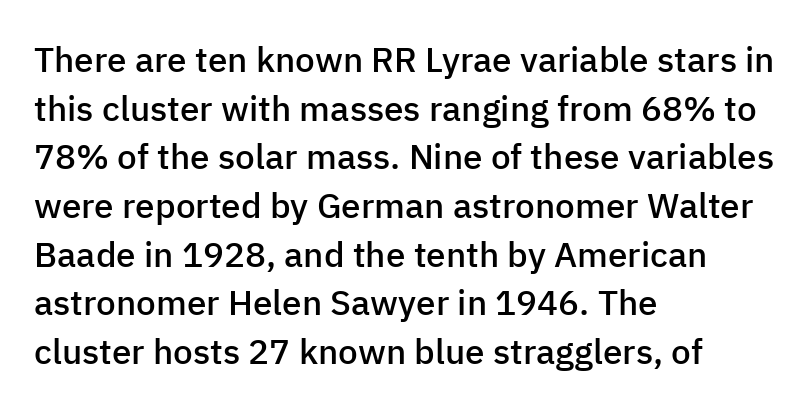
{"serif": "no", "italic": "no", "bold": "semi", "weight": "semibold", "width": "normal", "stroke_contrast": "low", "x_height": "medium", "monospaced": "no", "underline": "no", "align": "left", "line_spacing": "normal", "line_spacing_ratio": 1.39, "letter_spacing": "normal", "letter_spacing_em": 0.0, "glyph_px": 35}
